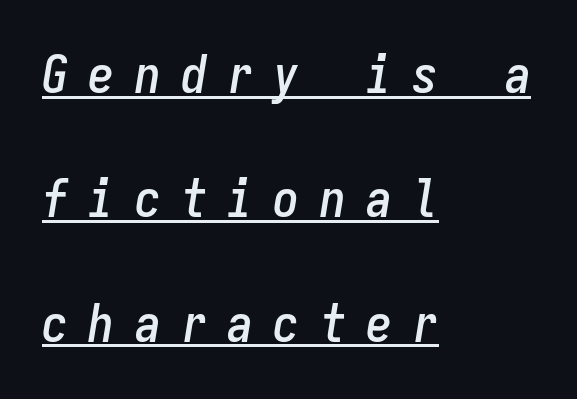
How are the letters spaced? Widely, with obvious added tracking. The passage shown leans; its letterforms are oblique. The vertical gap from one line to the next is large. Spacing verdict: monospaced, one width for all characters. The face used here appears with an underline applied.
